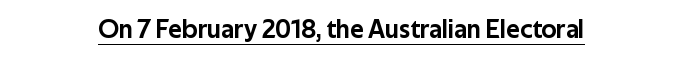
{"italic": "no", "underline": "yes", "align": "center", "letter_spacing": "normal", "letter_spacing_em": 0.0, "glyph_px": 26}
